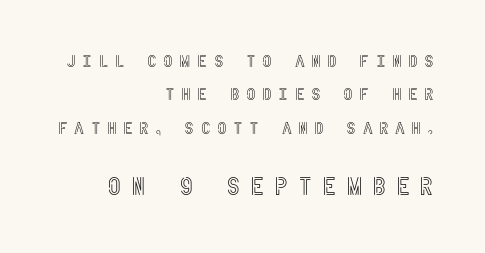
Q: Is the text italic (slanted)? A: No, it is upright.
Q: Is the text underlined? A: No.
Q: How is the paragraph aligned? A: Right-aligned.
Q: Is the spacing between letters normal or unusually wide? A: Unusually wide.
Q: Is the spacing between lines tight, normal or loose? A: Loose.
Q: Which block of text is set in a larger size, the first (top) or the second (bottom)? A: The second (bottom) one.
